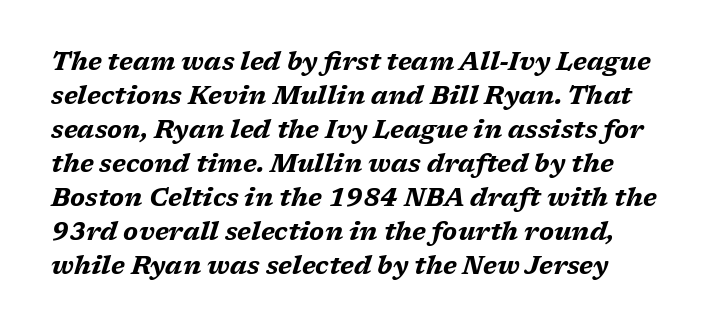
Q: Is the text bold? A: Yes.
Q: Is the text italic (slanted)? A: Yes, it leans right by about 17 degrees.
Q: Is the text underlined? A: No.
Q: How is the paragraph aligned? A: Left-aligned.
Q: Is the spacing between letters normal or unusually wide? A: Normal.
Q: Is the spacing between lines tight, normal or loose? A: Normal.
